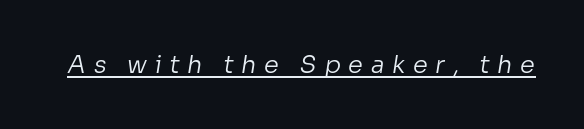
The image shows 24 px text type; set unusually wide letter spacing (+0.32 em), underlined.
